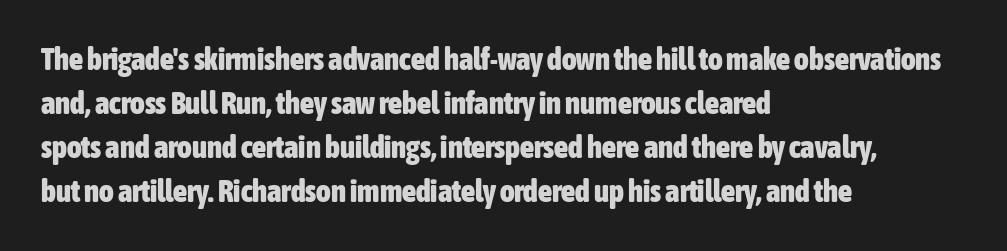
{"serif": "no", "italic": "no", "bold": "yes", "weight": "heavy", "width": "condensed", "stroke_contrast": "low", "x_height": "medium", "monospaced": "no", "underline": "no", "align": "left", "line_spacing": "normal", "line_spacing_ratio": 1.42, "letter_spacing": "normal", "letter_spacing_em": 0.0, "glyph_px": 31}
